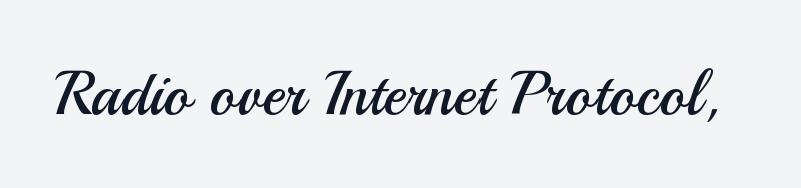
The type is set solid horizontally, with unmodified tracking. No extra ink here — the face is not bold. Underlining? Definitely not there. Note the varied advance widths — an 'i' is clearly narrower than an 'm'. Does the type have serifs? No, each stem ends abruptly.
